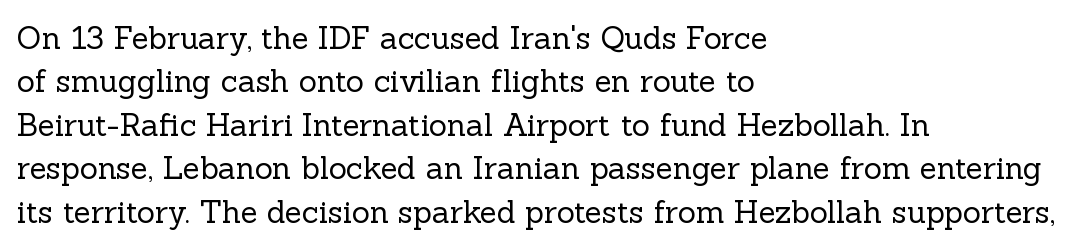
Q: Is the text bold? A: No.
Q: Is the text italic (slanted)? A: No, it is upright.
Q: Is the typeface a serif or a sans-serif typeface? A: Serif.
Q: Is the text underlined? A: No.
Q: How is the paragraph aligned? A: Left-aligned.
Q: Is the spacing between letters normal or unusually wide? A: Normal.
Q: Is the spacing between lines tight, normal or loose? A: Normal.
Q: Width (condensed, normal, or wide)? A: Normal.
Q: x-height? A: Medium.
Q: Monospaced? A: No.
